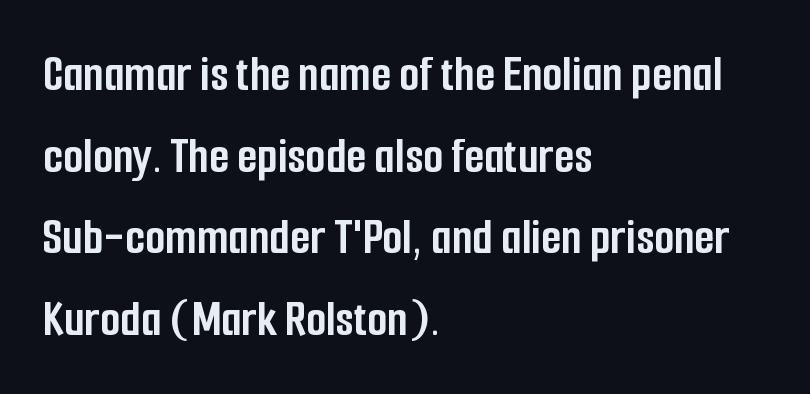
{"serif": "no", "italic": "no", "bold": "yes", "weight": "semibold", "width": "condensed", "stroke_contrast": "low", "x_height": "medium", "monospaced": "no", "underline": "no", "align": "left", "line_spacing": "normal", "line_spacing_ratio": 1.57, "letter_spacing": "normal", "letter_spacing_em": 0.0, "glyph_px": 52}
